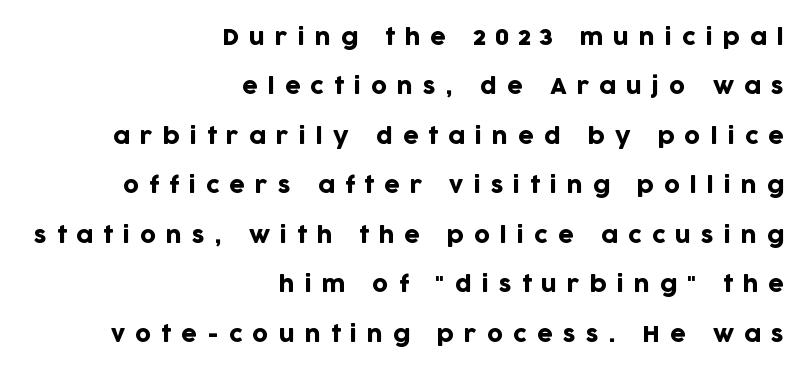
The image shows 22 px text type, upright; set right-aligned, loose line spacing (2.25x), unusually wide letter spacing (+0.46 em), not underlined.
